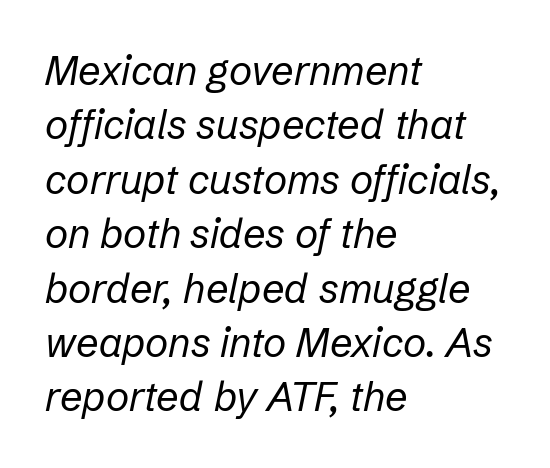
{"italic": "yes", "lean": "right", "slant_degrees": 12, "bold": "no", "weight": "regular", "width": "normal", "stroke_contrast": "low", "x_height": "medium", "monospaced": "no", "underline": "no", "align": "left", "line_spacing": "normal", "line_spacing_ratio": 1.36, "letter_spacing": "normal", "letter_spacing_em": 0.0, "glyph_px": 40}
